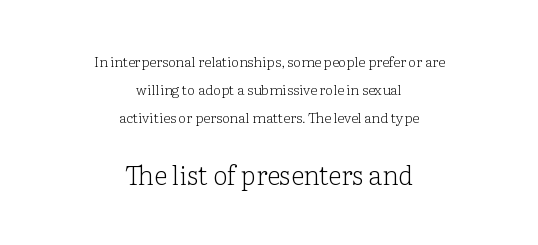
The leading is generous, giving the passage an open texture. The compositor balanced each line on the midline. Inter-character spacing is left at the font's built-in metrics. Clear beneath every line of the passage. Bold? No — there's no thickening of the strokes.
